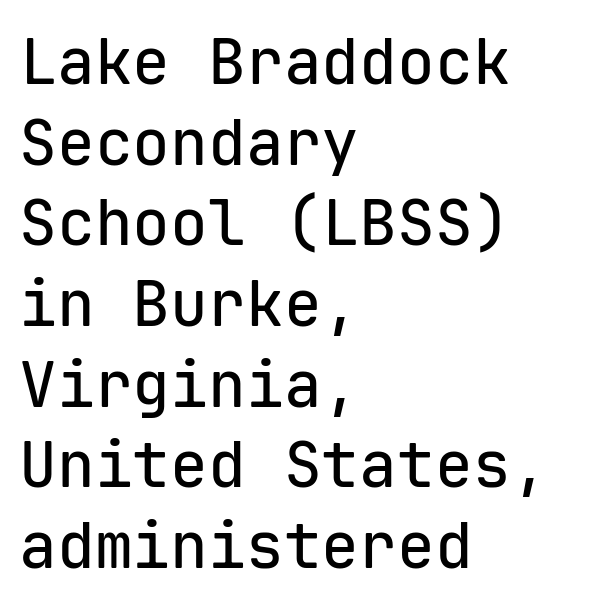
The image shows 63 px sans-serif type, upright, monospaced; set left-aligned, normal line spacing (1.28x), normal letter spacing, not underlined; low stroke contrast and a medium x-height.
